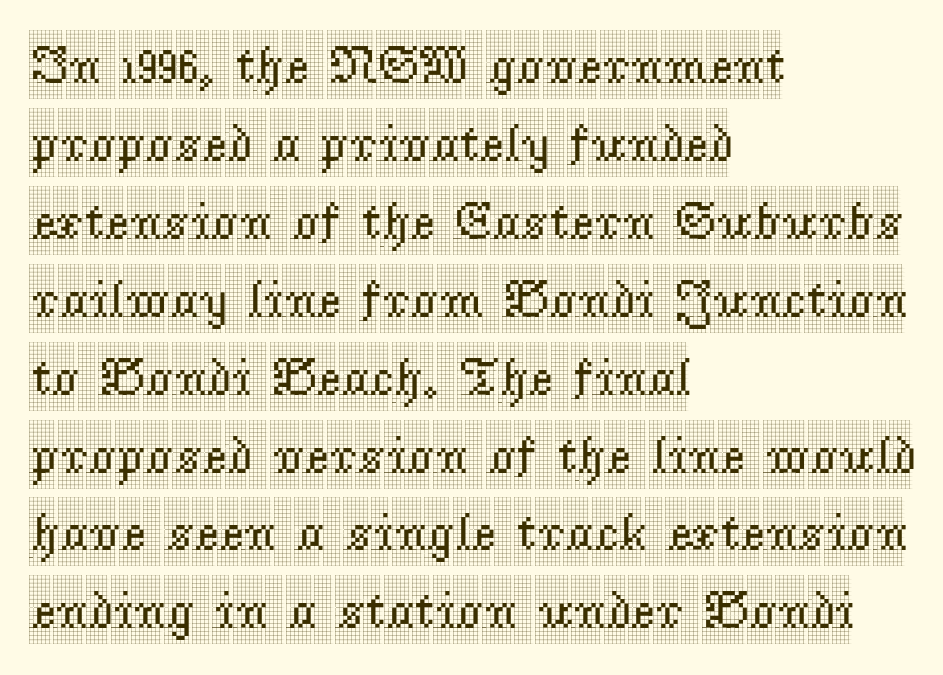
The gaps between neighbouring characters are ordinary and unremarkable. This sample uses a serif face. You could not count columns in this text — the font is proportionally spaced. Normally led — the rows are evenly, conventionally spaced.
